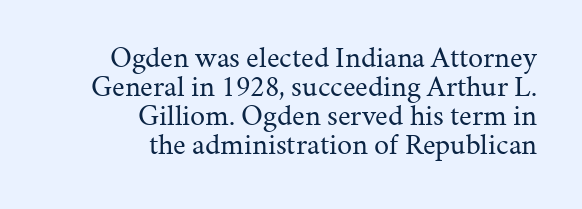
The image shows 30 px regular-weight serif type, upright; set right-aligned, tight line spacing (0.97x), normal letter spacing, not underlined; medium stroke contrast and a medium x-height.
